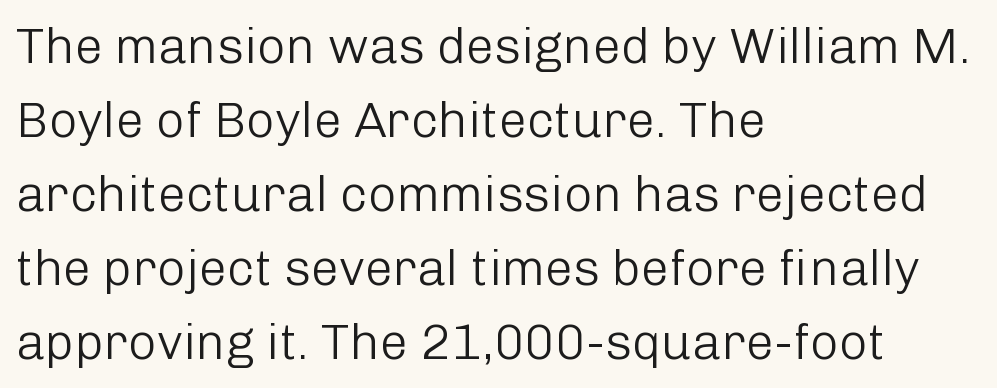
The image shows 50 px light sans-serif type, upright; set left-aligned, normal line spacing (1.48x), normal letter spacing, not underlined; low stroke contrast and a medium x-height.
